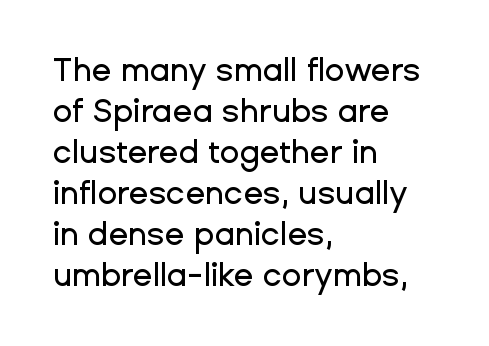
{"serif": "no", "italic": "no", "width": "normal", "stroke_contrast": "low", "x_height": "medium", "monospaced": "no", "underline": "no", "align": "left", "line_spacing": "normal", "line_spacing_ratio": 1.28, "letter_spacing": "normal", "letter_spacing_em": 0.0, "glyph_px": 32}
